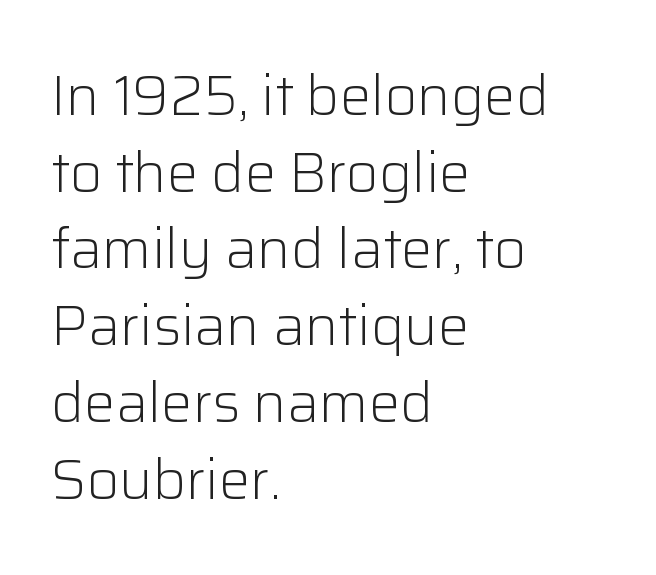
Q: Is the text bold? A: No.
Q: Is the text italic (slanted)? A: No, it is upright.
Q: Is the typeface a serif or a sans-serif typeface? A: Sans-serif.
Q: Is the text underlined? A: No.
Q: How is the paragraph aligned? A: Left-aligned.
Q: Is the spacing between letters normal or unusually wide? A: Normal.
Q: Is the spacing between lines tight, normal or loose? A: Normal.
Q: Width (condensed, normal, or wide)? A: Normal.
Q: Stroke contrast? A: Low.
Q: x-height? A: Medium.
Q: Monospaced? A: No.
